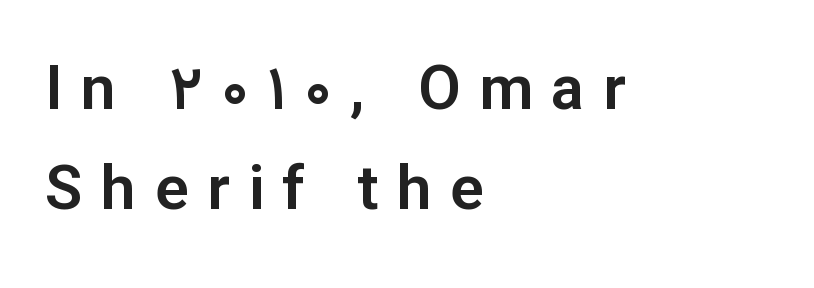
{"serif": "no", "italic": "no", "width": "normal", "stroke_contrast": "low", "x_height": "medium", "monospaced": "no", "underline": "no", "align": "left", "line_spacing": "normal", "line_spacing_ratio": 1.61, "letter_spacing": "wide", "letter_spacing_em": 0.3, "glyph_px": 62}
